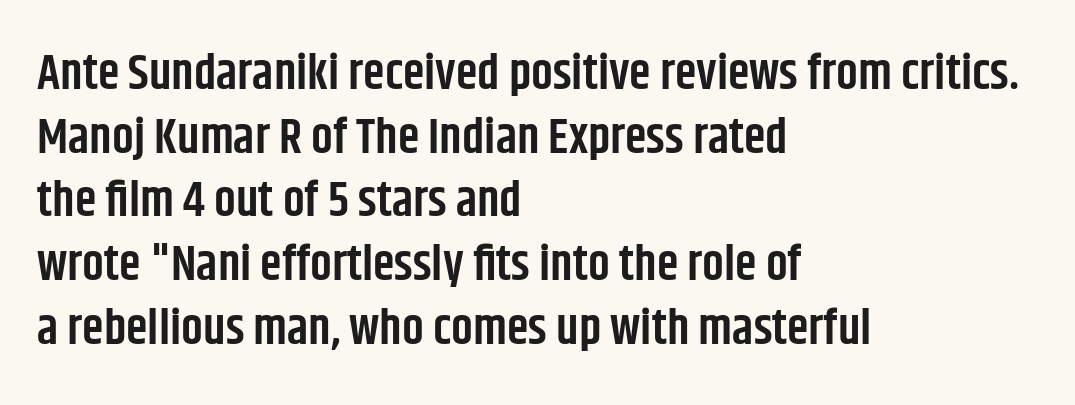
{"serif": "no", "italic": "no", "bold": "semi", "weight": "semibold", "width": "condensed", "stroke_contrast": "low", "x_height": "large", "monospaced": "no", "underline": "no", "align": "left", "line_spacing": "normal", "line_spacing_ratio": 1.3, "letter_spacing": "normal", "letter_spacing_em": 0.0, "glyph_px": 49}
